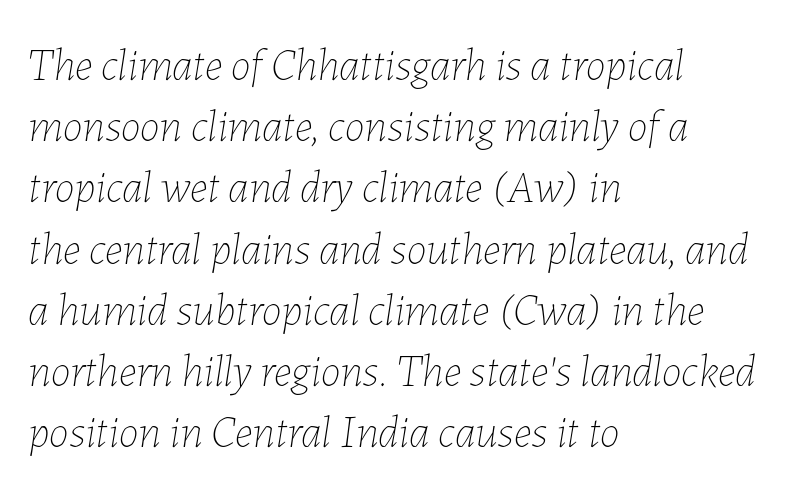
Beneath every word, the page is bare. Weight: regular or lighter. An italicized treatment has been applied to the whole sample. Spacing between characters is what you'd get straight out of the box. Compared with a centered layout, this one pins lines to the left instead.
